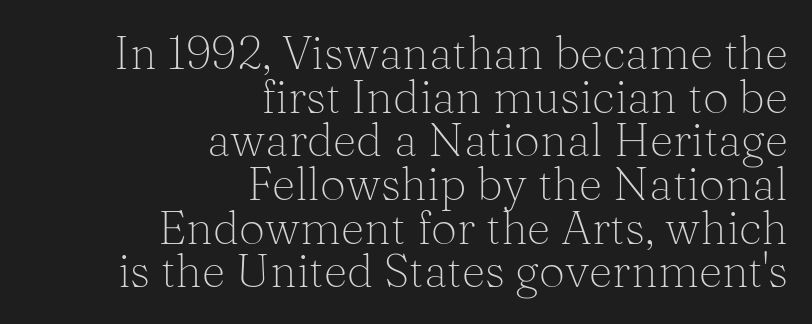
Q: Is the text bold? A: No.
Q: Is the text italic (slanted)? A: No, it is upright.
Q: Is the typeface a serif or a sans-serif typeface? A: Serif.
Q: Is the text underlined? A: No.
Q: How is the paragraph aligned? A: Right-aligned.
Q: Is the spacing between letters normal or unusually wide? A: Normal.
Q: Is the spacing between lines tight, normal or loose? A: Tight.
Q: Width (condensed, normal, or wide)? A: Normal.
Q: Stroke contrast? A: Medium.
Q: x-height? A: Medium.
Q: Monospaced? A: No.
